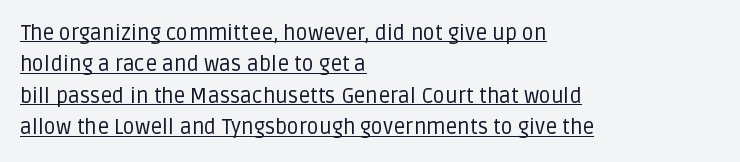
Q: Is the text bold? A: No.
Q: Is the text italic (slanted)? A: No, it is upright.
Q: Is the text underlined? A: Yes.
Q: How is the paragraph aligned? A: Left-aligned.
Q: Is the spacing between letters normal or unusually wide? A: Normal.
Q: Is the spacing between lines tight, normal or loose? A: Normal.
